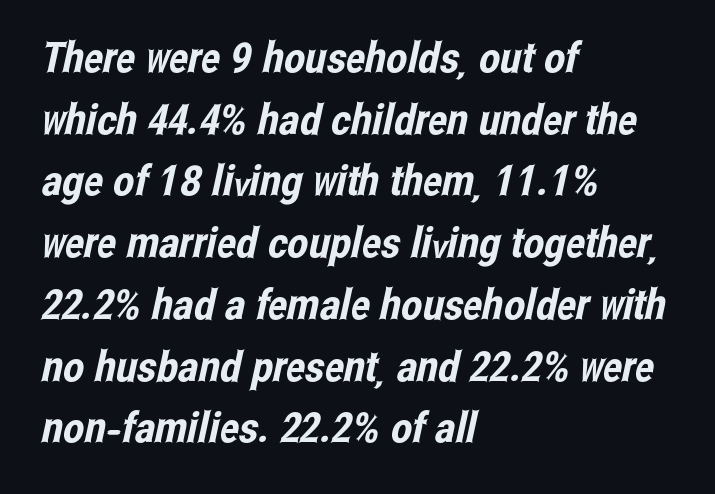
Q: Is the typeface a serif or a sans-serif typeface? A: Sans-serif.
Q: Is the text underlined? A: No.
Q: How is the paragraph aligned? A: Left-aligned.
Q: Is the spacing between letters normal or unusually wide? A: Normal.
Q: Is the spacing between lines tight, normal or loose? A: Normal.
Q: Width (condensed, normal, or wide)? A: Condensed.
Q: Stroke contrast? A: Low.
Q: x-height? A: Medium.
Q: Monospaced? A: No.
